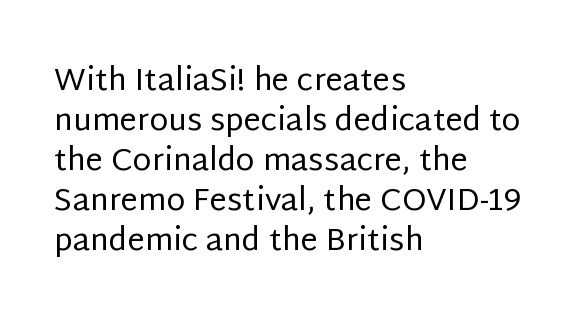
{"serif": "no", "italic": "no", "bold": "no", "weight": "regular", "width": "normal", "stroke_contrast": "low", "x_height": "large", "monospaced": "no", "underline": "no", "align": "left", "line_spacing": "normal", "line_spacing_ratio": 1.29, "letter_spacing": "normal", "letter_spacing_em": 0.0, "glyph_px": 31}
